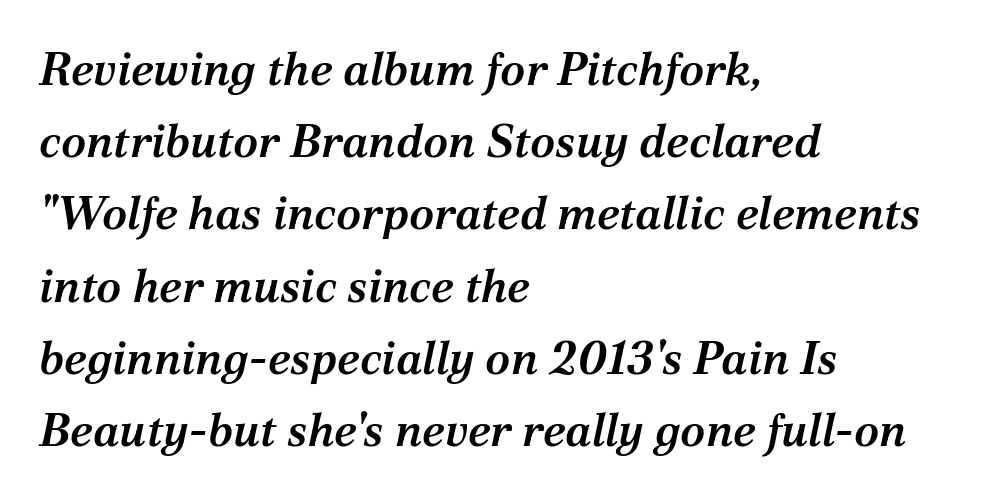
The image shows 46 px semibold serif type, italic (leaning right); set left-aligned, normal line spacing (1.57x), normal letter spacing, not underlined; medium stroke contrast and a medium x-height.
